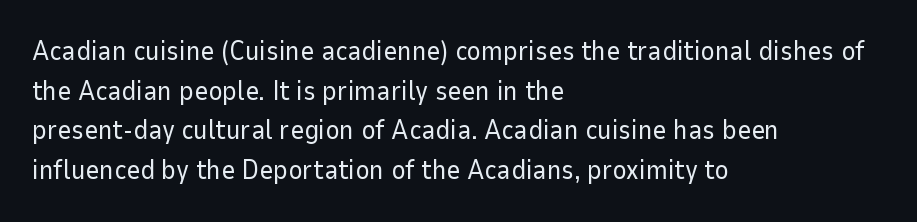
Q: Is the text bold? A: No.
Q: Is the text italic (slanted)? A: No, it is upright.
Q: Is the text underlined? A: No.
Q: How is the paragraph aligned? A: Left-aligned.
Q: Is the spacing between letters normal or unusually wide? A: Normal.
Q: Is the spacing between lines tight, normal or loose? A: Normal.
